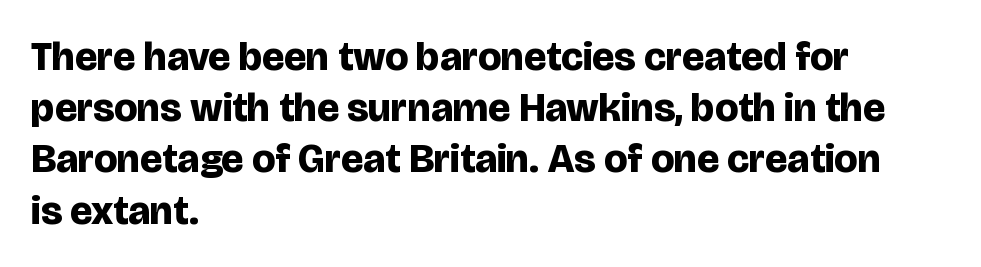
The image shows 41 px bold sans-serif type, upright; set left-aligned, normal line spacing (1.25x), normal letter spacing, not underlined; low stroke contrast and a large x-height.
